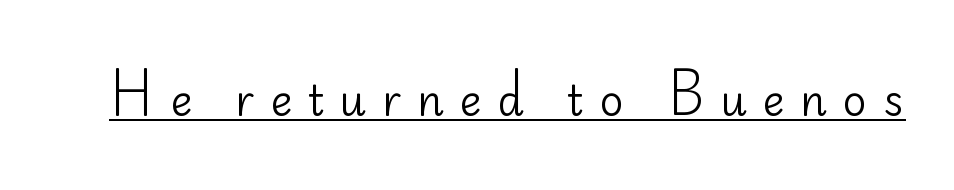
{"serif": "no", "italic": "no", "bold": "no", "weight": "regular", "width": "normal", "stroke_contrast": "low", "x_height": "small", "monospaced": "no", "underline": "yes", "letter_spacing": "wide", "letter_spacing_em": 0.37, "glyph_px": 42}
